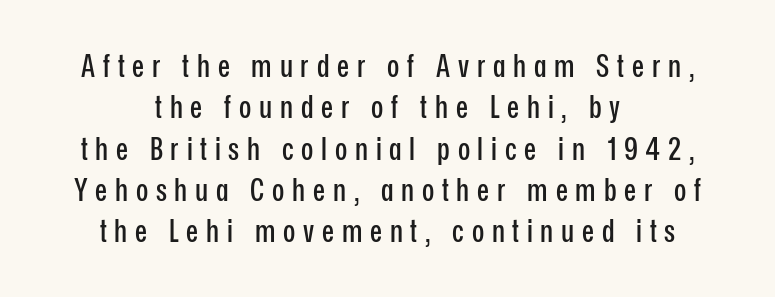
A normal amount of white space separates one row of letters from the next. The designer went with a sans here, leaving each stem footless. These lines stack symmetrically, like a column narrowing and widening about its center. Is this a fixed-width face? No — the glyphs have proportional, varying widths. Posture: vertical. The baseline area is clear.
